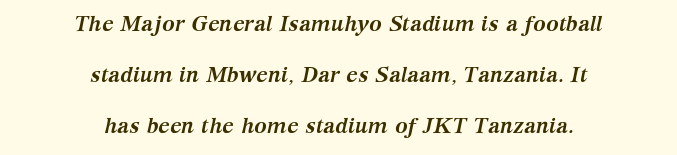
The image shows 21 px bold type, italic (leaning right); set centered, loose line spacing (2.43x), normal letter spacing, not underlined.
